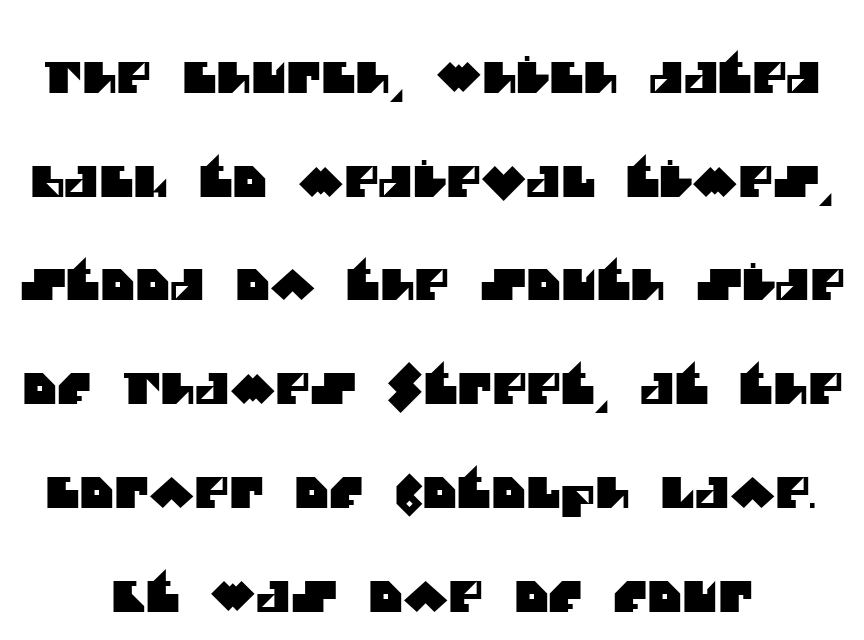
The image shows 42 px sans-serif type; set loose line spacing (2.47x), normal letter spacing, not underlined; medium stroke contrast and a large x-height.
